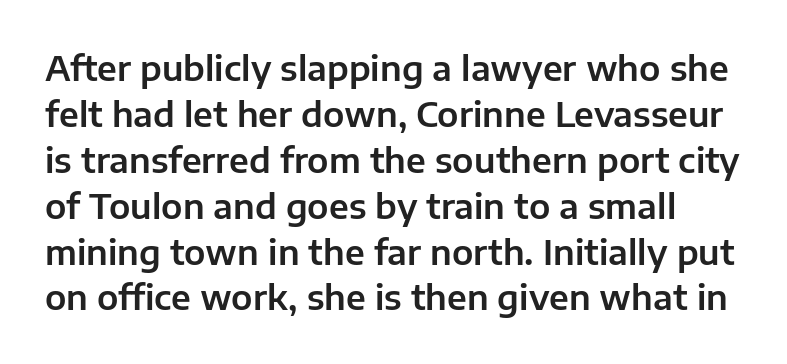
Q: Is the text italic (slanted)? A: No, it is upright.
Q: Is the typeface a serif or a sans-serif typeface? A: Sans-serif.
Q: Is the text underlined? A: No.
Q: Is the spacing between letters normal or unusually wide? A: Normal.
Q: Is the spacing between lines tight, normal or loose? A: Normal.
Q: Width (condensed, normal, or wide)? A: Normal.
Q: Stroke contrast? A: Low.
Q: x-height? A: Medium.
Q: Monospaced? A: No.
